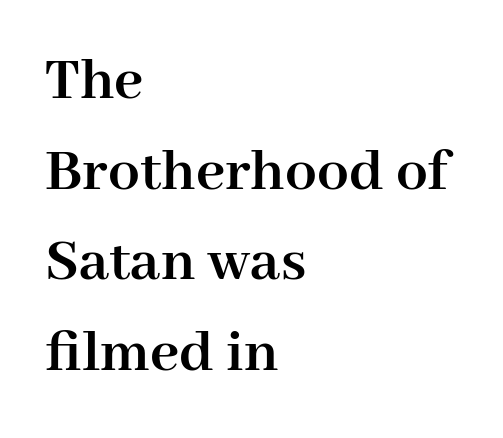
The face used here has the dense, thick strokes of a bold. Check under the words: just untouched page. Looks like regular typesetting: each glyph gets only the width it needs. Nothing unusual about the tracking: characters are spaced as the font intends. Note: serifs present on the glyphs.
